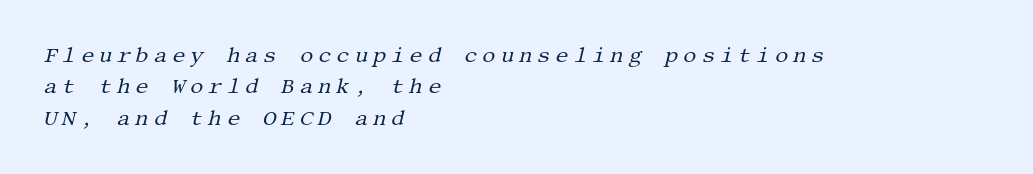
Q: Is the text bold? A: No.
Q: Is the text italic (slanted)? A: Yes, it leans right by about 13 degrees.
Q: Is the text underlined? A: No.
Q: How is the paragraph aligned? A: Left-aligned.
Q: Is the spacing between letters normal or unusually wide? A: Unusually wide.
Q: Is the spacing between lines tight, normal or loose? A: Normal.
